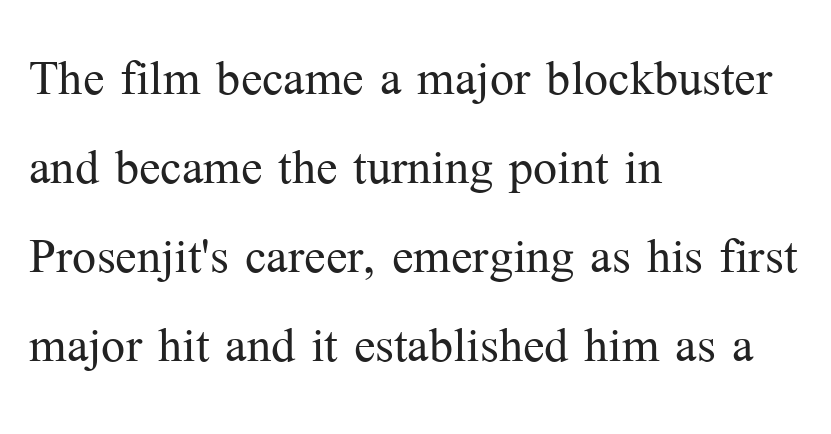
Teacher's note: observe the even left margin — that is flush-left alignment. Underline: absent. Old-style or modern, the face here clearly has serifs. Honestly, the letter spacing is just normal — you wouldn't notice it. What's the leading like? Ordinary, nothing unusual. Rendered with straight, roman letterforms.
